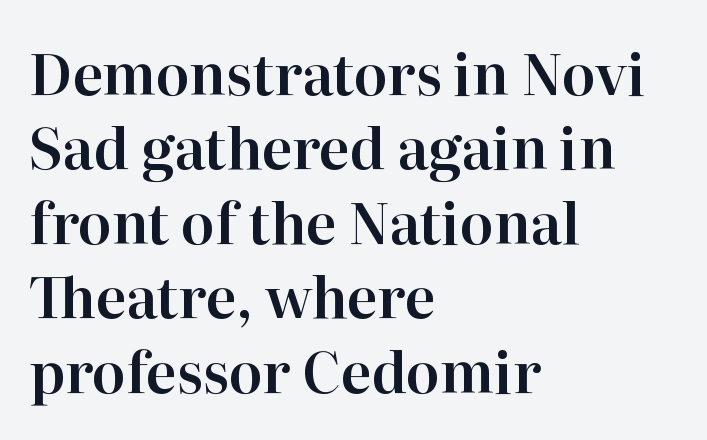
{"serif": "yes", "italic": "no", "width": "normal", "stroke_contrast": "high", "x_height": "medium", "monospaced": "no", "underline": "no", "align": "left", "line_spacing": "normal", "line_spacing_ratio": 1.33, "letter_spacing": "normal", "letter_spacing_em": 0.0, "glyph_px": 56}
